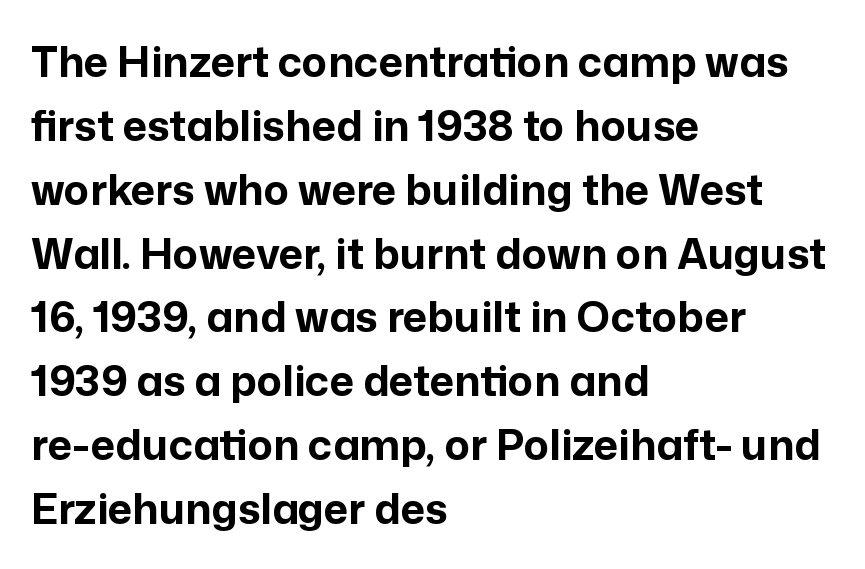
{"serif": "no", "italic": "no", "bold": "yes", "weight": "bold", "width": "normal", "stroke_contrast": "low", "x_height": "medium", "monospaced": "no", "underline": "no", "align": "left", "line_spacing": "normal", "line_spacing_ratio": 1.52, "letter_spacing": "normal", "letter_spacing_em": 0.0, "glyph_px": 42}
